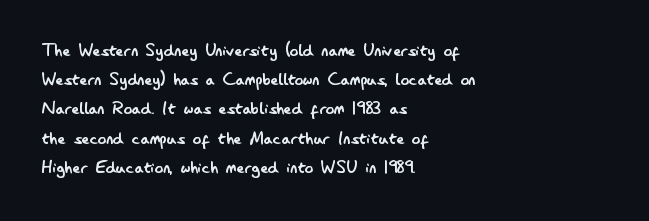
Q: Is the text bold? A: No.
Q: Is the text italic (slanted)? A: No, it is upright.
Q: Is the text underlined? A: No.
Q: How is the paragraph aligned? A: Left-aligned.
Q: Is the spacing between letters normal or unusually wide? A: Normal.
Q: Is the spacing between lines tight, normal or loose? A: Normal.
